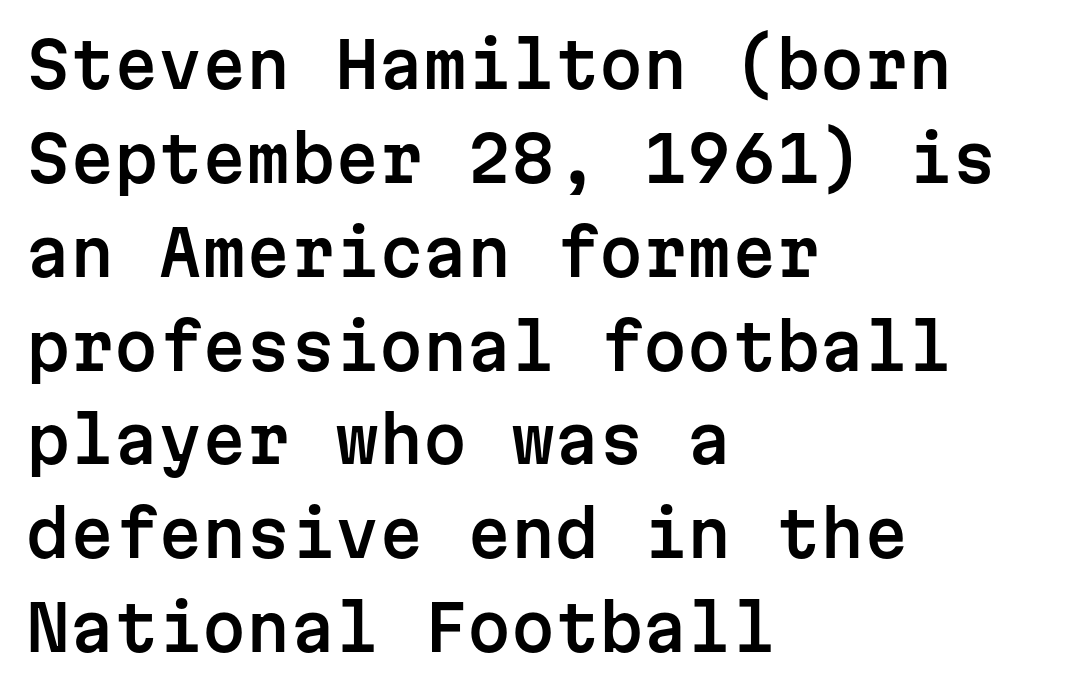
Q: Is the text italic (slanted)? A: No, it is upright.
Q: Is the typeface a serif or a sans-serif typeface? A: Sans-serif.
Q: Is the text underlined? A: No.
Q: How is the paragraph aligned? A: Left-aligned.
Q: Is the spacing between letters normal or unusually wide? A: Normal.
Q: Is the spacing between lines tight, normal or loose? A: Normal.
Q: Width (condensed, normal, or wide)? A: Normal.
Q: Stroke contrast? A: Low.
Q: x-height? A: Medium.
Q: Monospaced? A: Yes.
